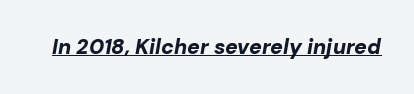
A typesetter would mark this as italic. The horizontal fit of the characters is conventional and even. These characters rest on top of a visible drawn line. Students, this is bold: see how much ink each stroke carries.
